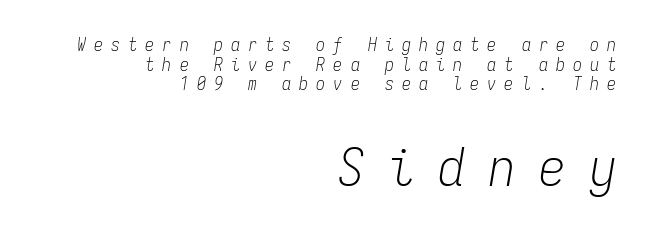
You could barely slide anything between these rows. The passage shown is typed in a monospace face where columns stay perfectly aligned. Alignment: flush right. Display-style spreading of the glyphs; the letterfit is very open.
